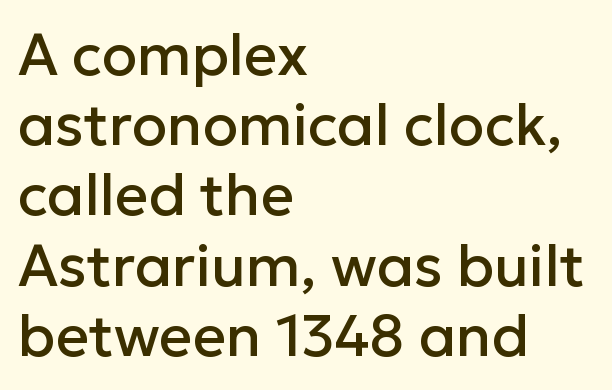
The image shows 58 px sans-serif type, upright; set left-aligned, line spacing 1.21x, normal letter spacing, not underlined; low stroke contrast and a medium x-height.
